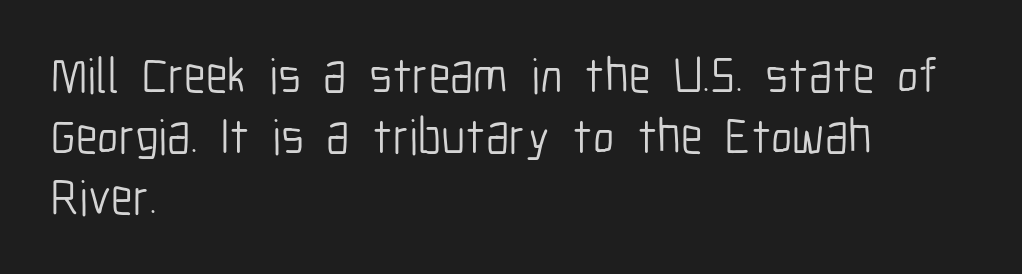
{"serif": "no", "italic": "no", "bold": "no", "weight": "light", "width": "condensed", "stroke_contrast": "low", "x_height": "medium", "monospaced": "no", "underline": "no", "align": "left", "line_spacing_ratio": 1.22, "letter_spacing": "normal", "letter_spacing_em": 0.0, "glyph_px": 50}
